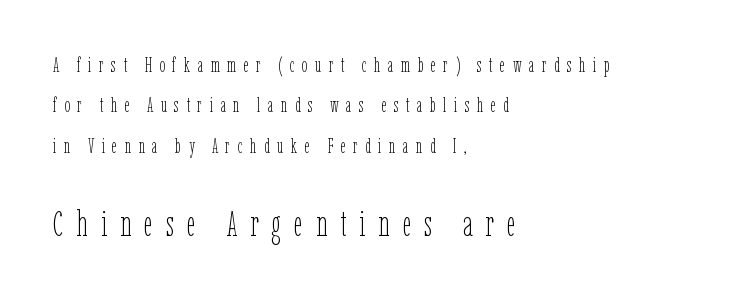
The image shows 35 px thin, condensed type, upright; set left-aligned, loose line spacing (2.02x), unusually wide letter spacing (+0.37 em), not underlined; the second (bottom) block is 1.75x larger; low stroke contrast and a medium x-height.
